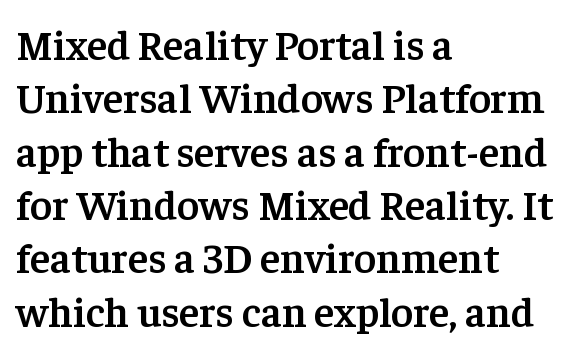
The image shows 42 px semibold serif type, upright; set left-aligned, normal line spacing (1.27x), normal letter spacing, not underlined; low stroke contrast and a medium x-height.
